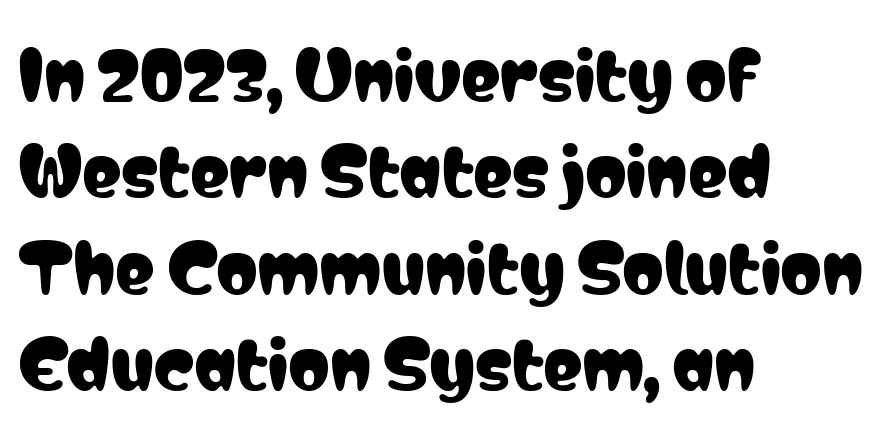
Alignment: flush left. Between one letter and the next there's only the usual sliver of space. A typesetter would call this proportional, since set widths differ per character. To sum up the face: it is a sans, with no serifs.
